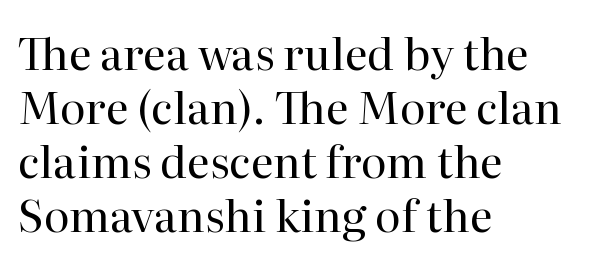
The image shows 44 px regular-weight serif type, upright; set left-aligned, line spacing 1.23x, normal letter spacing, not underlined; high stroke contrast and a medium x-height.
